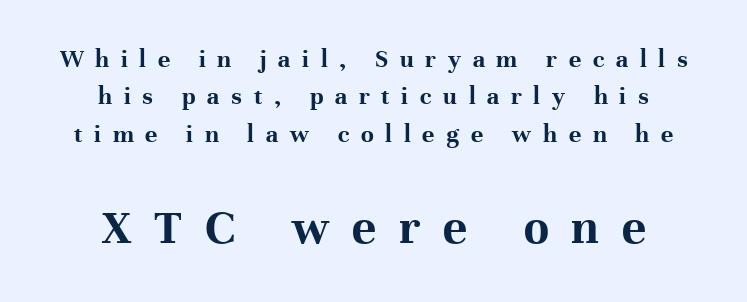
Q: Is the text bold? A: Yes.
Q: Is the text italic (slanted)? A: No, it is upright.
Q: Is the typeface a serif or a sans-serif typeface? A: Serif.
Q: Is the text underlined? A: No.
Q: How is the paragraph aligned? A: Centered.
Q: Is the spacing between letters normal or unusually wide? A: Unusually wide.
Q: Is the spacing between lines tight, normal or loose? A: Normal.
Q: Which block of text is set in a larger size, the first (top) or the second (bottom)? A: The second (bottom) one.
Q: Width (condensed, normal, or wide)? A: Normal.
Q: Stroke contrast? A: High.
Q: x-height? A: Medium.
Q: Monospaced? A: No.
